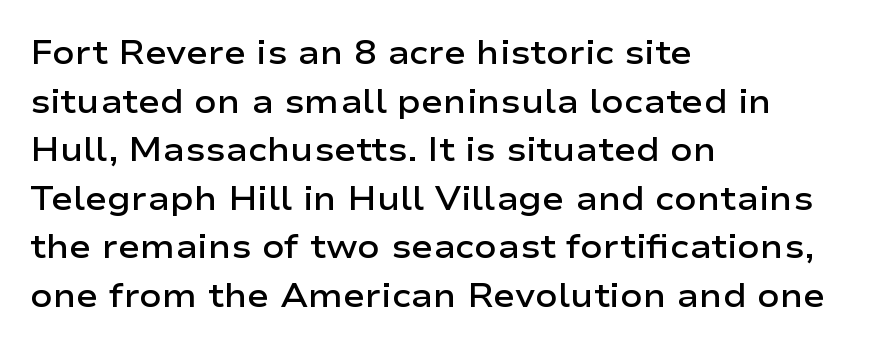
The image shows 33 px semibold, wide sans-serif type, upright; set left-aligned, normal line spacing (1.47x), normal letter spacing, not underlined; low stroke contrast and a medium x-height.
